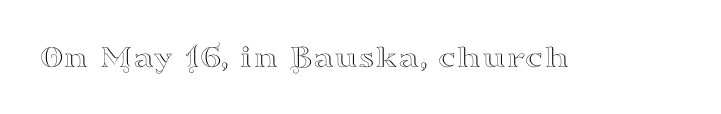
The font family rendered here belongs to the serif group. The letters stand upright; this is a roman face. The space beneath each line is pristine and unruled. Character widths vary here, with narrow letters taking less room than wide ones. Between one letter and the next there's only the usual sliver of space.
